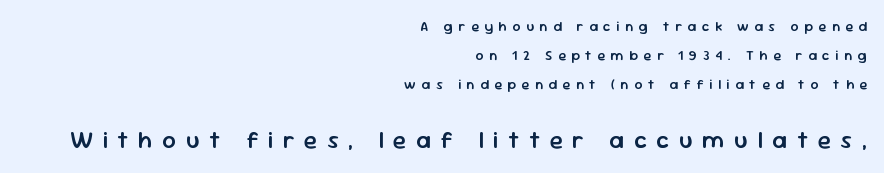
Q: Is the text bold? A: Semi-bold.
Q: Is the text italic (slanted)? A: No, it is upright.
Q: Is the text underlined? A: No.
Q: How is the paragraph aligned? A: Right-aligned.
Q: Is the spacing between letters normal or unusually wide? A: Unusually wide.
Q: Is the spacing between lines tight, normal or loose? A: Loose.
Q: Which block of text is set in a larger size, the first (top) or the second (bottom)? A: The second (bottom) one.
